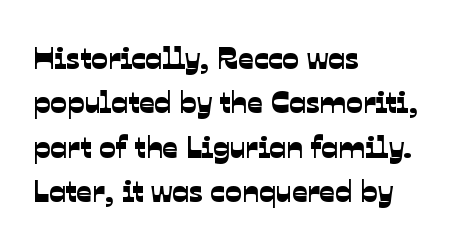
Q: Is the typeface a serif or a sans-serif typeface? A: Sans-serif.
Q: Is the text underlined? A: No.
Q: How is the paragraph aligned? A: Left-aligned.
Q: Is the spacing between letters normal or unusually wide? A: Normal.
Q: Is the spacing between lines tight, normal or loose? A: Normal.
Q: Width (condensed, normal, or wide)? A: Normal.
Q: Stroke contrast? A: Low.
Q: x-height? A: Medium.
Q: Monospaced? A: No.
